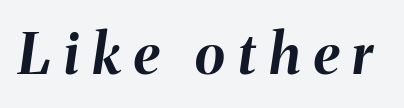
Q: Is the text bold? A: Yes.
Q: Is the text italic (slanted)? A: Yes, it leans right by about 8 degrees.
Q: Is the text underlined? A: No.
Q: Is the spacing between letters normal or unusually wide? A: Unusually wide.
Q: Width (condensed, normal, or wide)? A: Normal.
Q: Stroke contrast? A: Medium.
Q: x-height? A: Medium.
Q: Monospaced? A: No.
